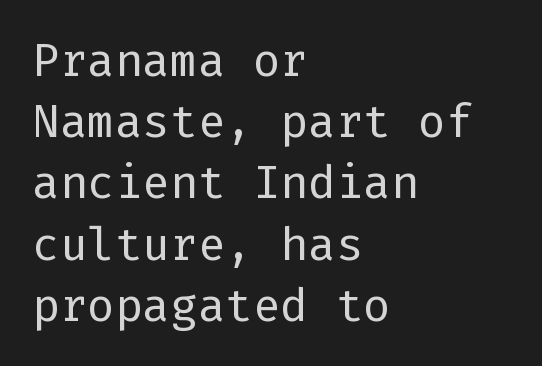
The area under the type is left untouched. Nothing heavy about these letters — not bold at all. Nothing unusual about the tracking: characters are spaced as the font intends. Rendered with straight, roman letterforms. Font category for this specimen: sans-serif.
